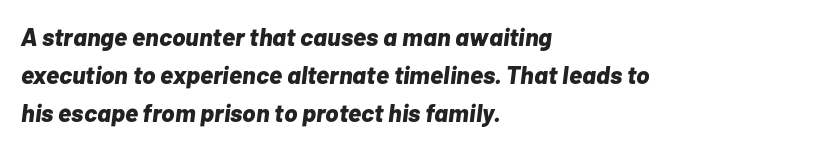
Q: Is the text bold? A: Yes.
Q: Is the text italic (slanted)? A: Yes, it leans right by about 7 degrees.
Q: Is the text underlined? A: No.
Q: How is the paragraph aligned? A: Left-aligned.
Q: Is the spacing between letters normal or unusually wide? A: Normal.
Q: Is the spacing between lines tight, normal or loose? A: Normal.
